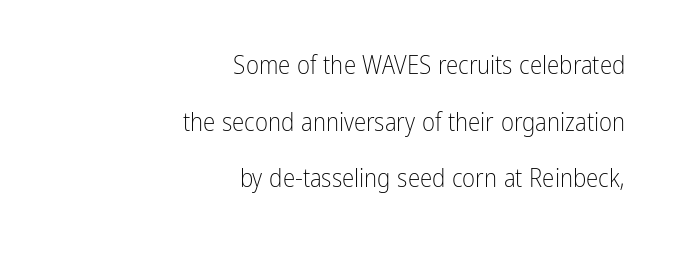
Q: Is the text bold? A: No.
Q: Is the text italic (slanted)? A: No, it is upright.
Q: Is the text underlined? A: No.
Q: How is the paragraph aligned? A: Right-aligned.
Q: Is the spacing between letters normal or unusually wide? A: Normal.
Q: Is the spacing between lines tight, normal or loose? A: Loose.
